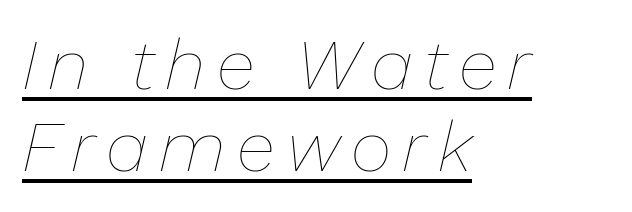
{"italic": "yes", "lean": "right", "slant_degrees": 13, "bold": "no", "weight": "thin", "width": "normal", "stroke_contrast": "low", "x_height": "medium", "monospaced": "no", "underline": "yes", "align": "left", "line_spacing_ratio": 1.16, "glyph_px": 71}
